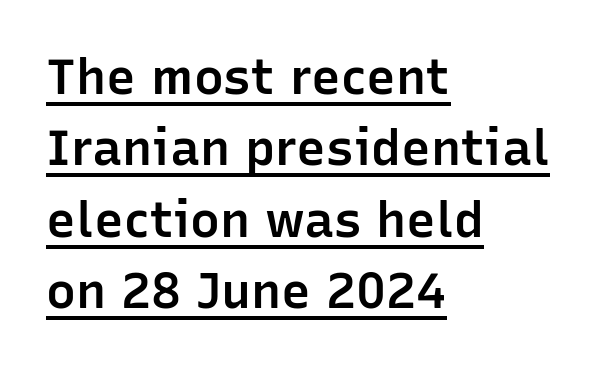
The font's upright variant was chosen for this text. A typesetter would call this proportional, since set widths differ per character. The font family rendered here belongs to the sans-serif group. This is moderately heavy type, rendered in semibold. Between one letter and the next there's only the usual sliver of space.
